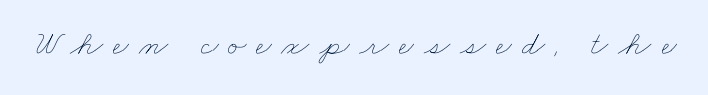
The characters are drawn with everyday or finer stroke widths. Inter-character spacing is expanded well beyond the font's built-in metrics. The zone under the glyphs is completely vacant. Each letter keeps its own natural width here, so spacing adapts to shape.
